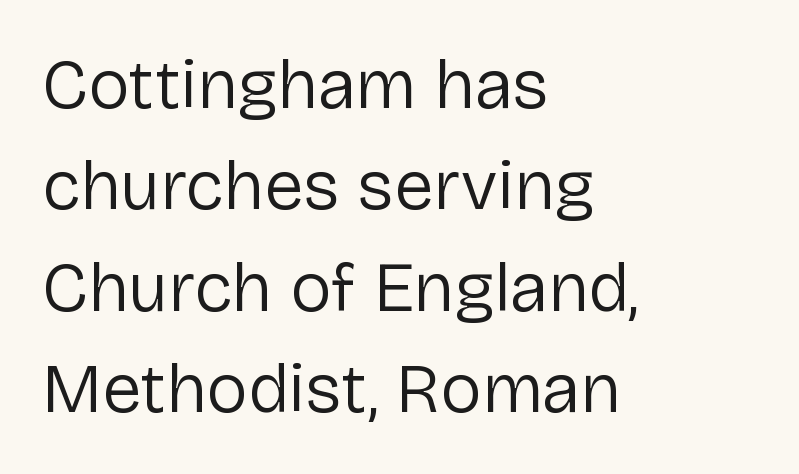
The image shows 70 px regular-weight sans-serif type, upright; set left-aligned, normal line spacing (1.45x), normal letter spacing, not underlined; low stroke contrast and a medium x-height.
